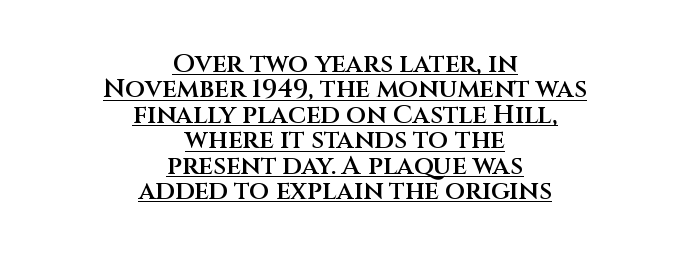
Does a line run under the words? Yes, clearly. Posture: straight, roman, zero tilt. One glance says dense: line gaps are narrower than usual. Notice the strokes are somewhat thickened but not fully heavy: this is a semibold. The paragraph has two soft edges and a firm central axis. The passage shown has conventional tracking throughout.
